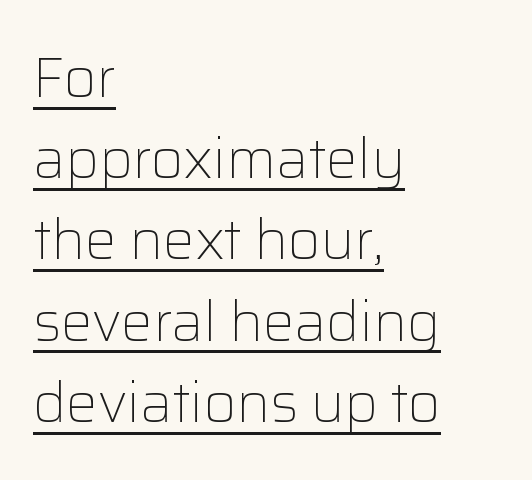
The image shows 56 px light sans-serif type, upright; set left-aligned, normal line spacing (1.45x), normal letter spacing, underlined; low stroke contrast and a medium x-height.
